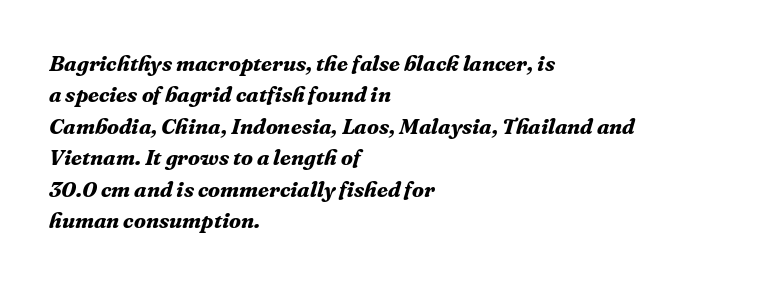
{"italic": "yes", "lean": "right", "slant_degrees": 16, "bold": "yes", "underline": "no", "align": "left", "line_spacing": "normal", "line_spacing_ratio": 1.43, "letter_spacing": "normal", "letter_spacing_em": 0.0, "glyph_px": 22}
